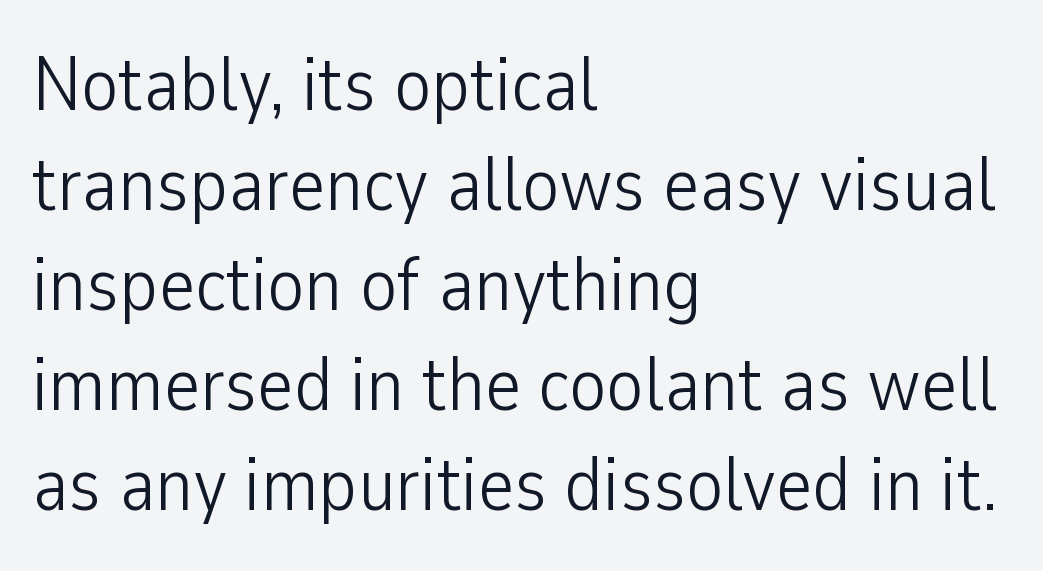
Line spacing here is normal. Each letter keeps its own natural width here, so spacing adapts to shape. This sample uses an upright cut, with every glyph sitting square on the baseline. The strip under each line holds only bare page. Is the letter spacing exaggerated? No — it looks like the ordinary default. The letters look calm and open, with moderate or lighter stems.
